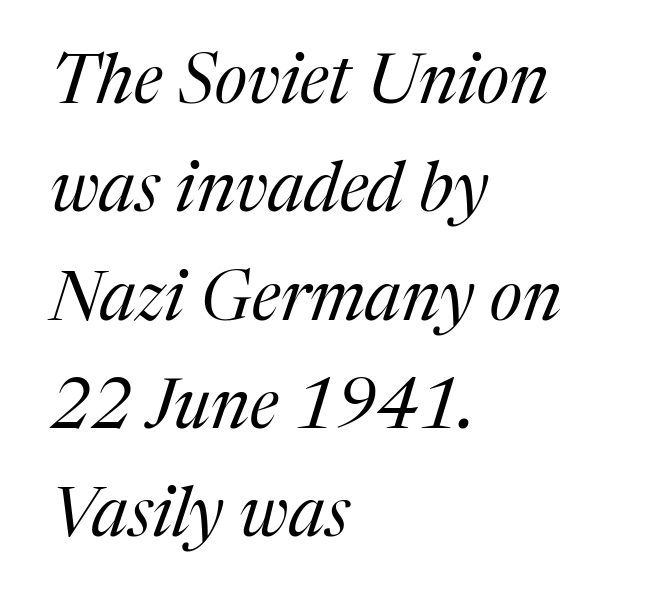
Q: Is the text bold? A: No.
Q: Is the text italic (slanted)? A: Yes, it leans right by about 17 degrees.
Q: Is the typeface a serif or a sans-serif typeface? A: Serif.
Q: Is the text underlined? A: No.
Q: How is the paragraph aligned? A: Left-aligned.
Q: Is the spacing between letters normal or unusually wide? A: Normal.
Q: Is the spacing between lines tight, normal or loose? A: Normal.
Q: Width (condensed, normal, or wide)? A: Normal.
Q: Stroke contrast? A: Medium.
Q: x-height? A: Medium.
Q: Monospaced? A: No.
